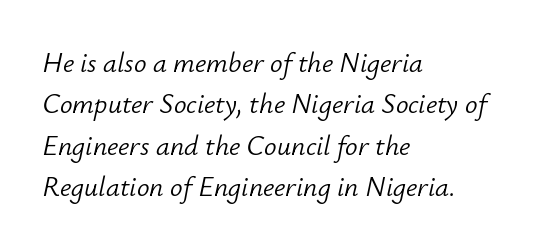
The image shows 28 px light type, italic (leaning right); set left-aligned, normal line spacing (1.48x), normal letter spacing, not underlined; low stroke contrast and a small x-height.
